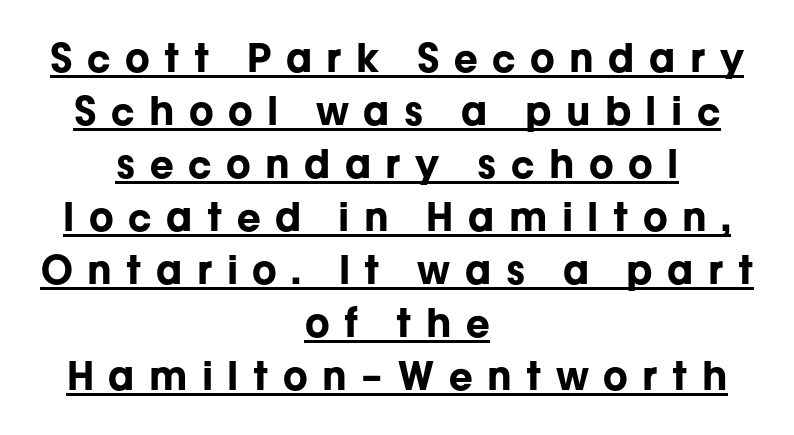
Q: Is the text bold? A: Yes.
Q: Is the text italic (slanted)? A: No, it is upright.
Q: Is the typeface a serif or a sans-serif typeface? A: Sans-serif.
Q: Is the text underlined? A: Yes.
Q: How is the paragraph aligned? A: Centered.
Q: Is the spacing between letters normal or unusually wide? A: Unusually wide.
Q: Is the spacing between lines tight, normal or loose? A: Normal.
Q: Width (condensed, normal, or wide)? A: Normal.
Q: Stroke contrast? A: Low.
Q: x-height? A: Medium.
Q: Monospaced? A: No.
